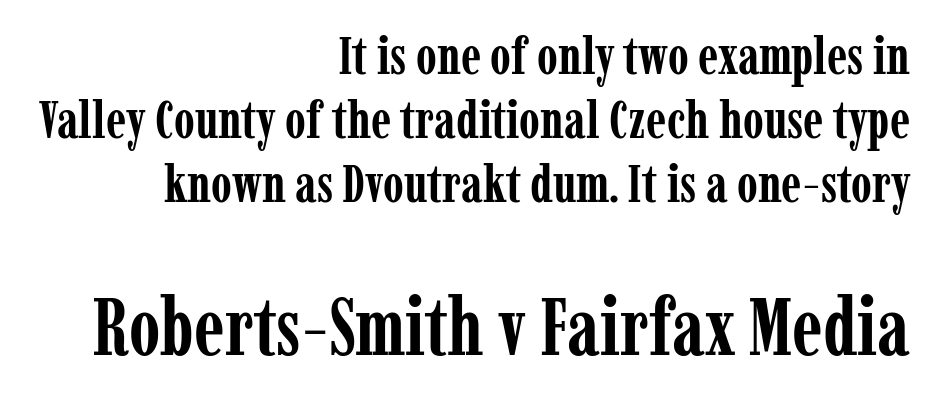
Q: Is the text bold? A: Yes.
Q: Is the text italic (slanted)? A: No, it is upright.
Q: Is the typeface a serif or a sans-serif typeface? A: Serif.
Q: Is the text underlined? A: No.
Q: How is the paragraph aligned? A: Right-aligned.
Q: Is the spacing between letters normal or unusually wide? A: Normal.
Q: Which block of text is set in a larger size, the first (top) or the second (bottom)? A: The second (bottom) one.
Q: Width (condensed, normal, or wide)? A: Condensed.
Q: Stroke contrast? A: Low.
Q: x-height? A: Medium.
Q: Monospaced? A: No.
